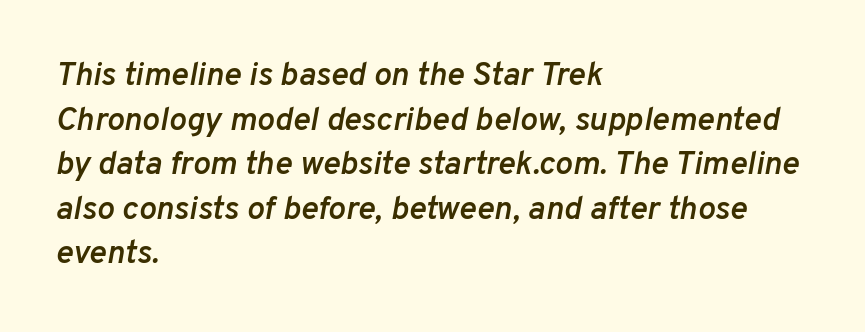
{"italic": "yes", "lean": "right", "slant_degrees": 10, "bold": "semi", "weight": "semibold", "width": "normal", "stroke_contrast": "low", "x_height": "medium", "monospaced": "no", "underline": "no", "align": "left", "line_spacing": "normal", "line_spacing_ratio": 1.35, "letter_spacing": "normal", "letter_spacing_em": 0.0, "glyph_px": 33}
